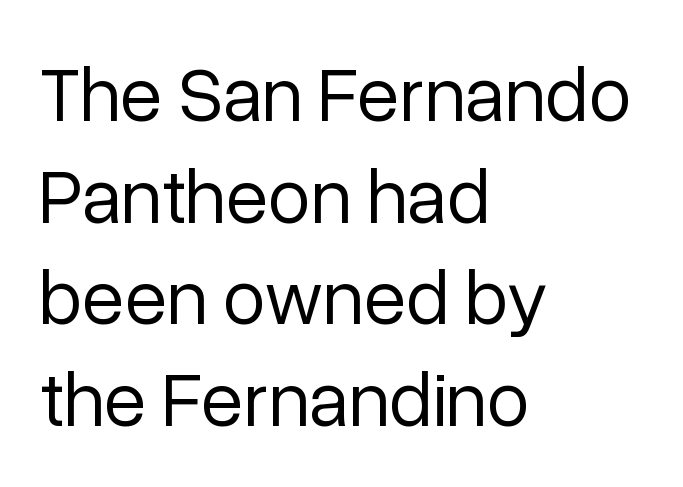
{"serif": "no", "italic": "no", "bold": "no", "weight": "regular", "width": "normal", "stroke_contrast": "low", "x_height": "medium", "monospaced": "no", "underline": "no", "align": "left", "line_spacing": "normal", "line_spacing_ratio": 1.32, "letter_spacing": "normal", "letter_spacing_em": 0.0, "glyph_px": 77}
